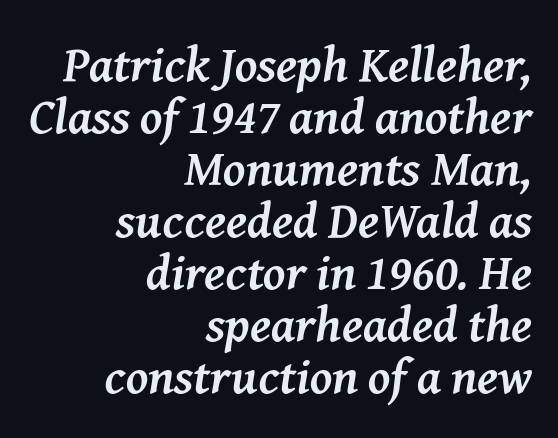
Q: Is the text bold? A: Yes.
Q: Is the text italic (slanted)? A: Yes, it leans right by about 8 degrees.
Q: Is the typeface a serif or a sans-serif typeface? A: Serif.
Q: Is the text underlined? A: No.
Q: How is the paragraph aligned? A: Right-aligned.
Q: Is the spacing between letters normal or unusually wide? A: Normal.
Q: Is the spacing between lines tight, normal or loose? A: Tight.
Q: Width (condensed, normal, or wide)? A: Normal.
Q: Stroke contrast? A: Medium.
Q: x-height? A: Medium.
Q: Monospaced? A: No.
